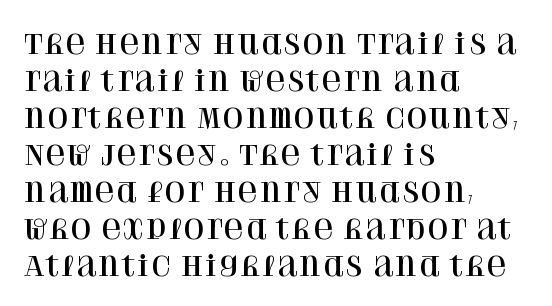
A typesetter would call this zero additional tracking. Notice how descenders clear the ascenders below comfortably — that's standard leading. Ordinary non-slanted type is in use. Letters rest on an invisible, unmarked baseline.
